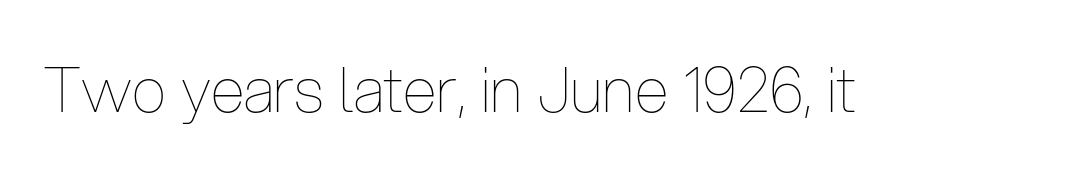
{"italic": "no", "bold": "no", "weight": "thin", "width": "condensed", "stroke_contrast": "low", "x_height": "medium", "monospaced": "no", "underline": "no", "letter_spacing": "normal", "letter_spacing_em": 0.0, "glyph_px": 62}
